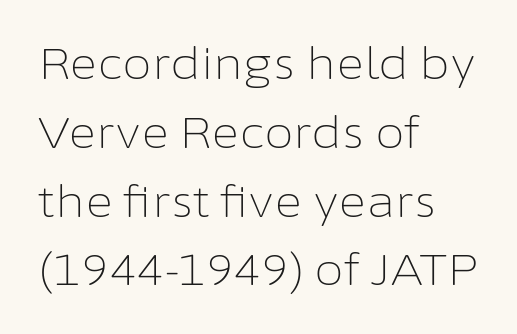
{"serif": "no", "italic": "no", "bold": "no", "weight": "light", "width": "normal", "stroke_contrast": "low", "x_height": "medium", "monospaced": "no", "underline": "no", "align": "left", "line_spacing": "normal", "line_spacing_ratio": 1.6, "letter_spacing": "normal", "letter_spacing_em": 0.0, "glyph_px": 43}
